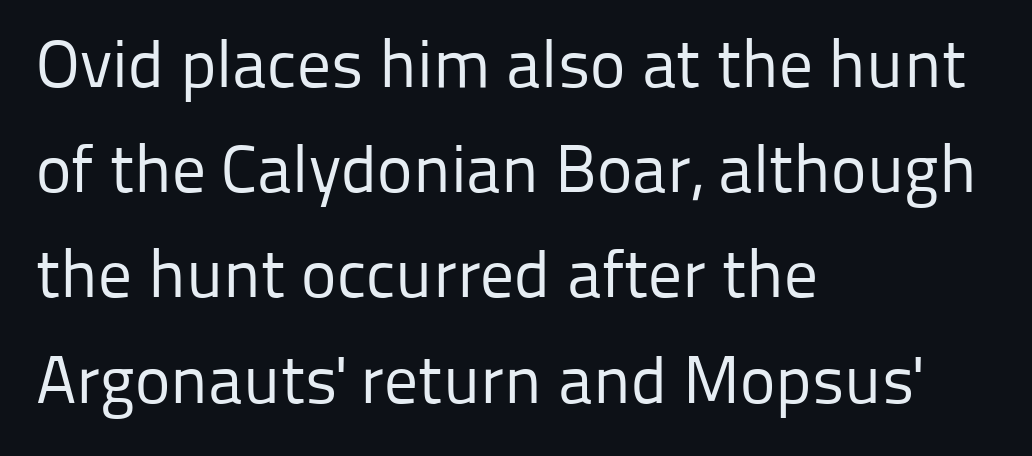
The cut favours lightness, reaching ordinary text weight at its darkest. This sample keeps an unexceptional amount of space between lines. The setting favours the left margin, as ordinary paragraphs usually do. Character widths vary here, with narrow letters taking less room than wide ones.
